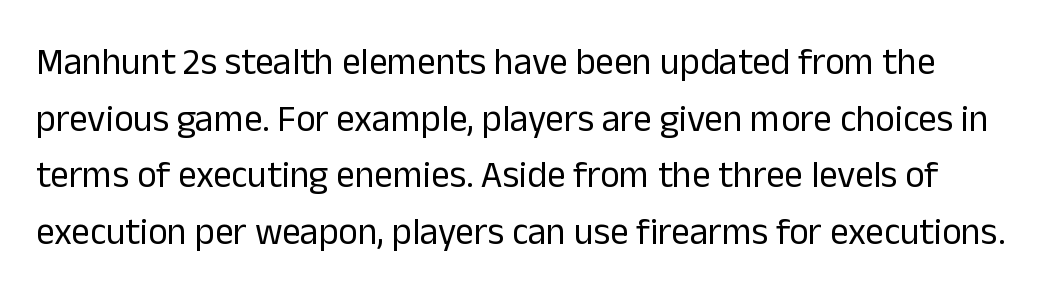
{"serif": "no", "italic": "no", "bold": "no", "weight": "regular", "width": "normal", "stroke_contrast": "low", "x_height": "medium", "monospaced": "no", "underline": "no", "line_spacing": "normal", "line_spacing_ratio": 1.53, "letter_spacing": "normal", "letter_spacing_em": 0.0, "glyph_px": 37}
